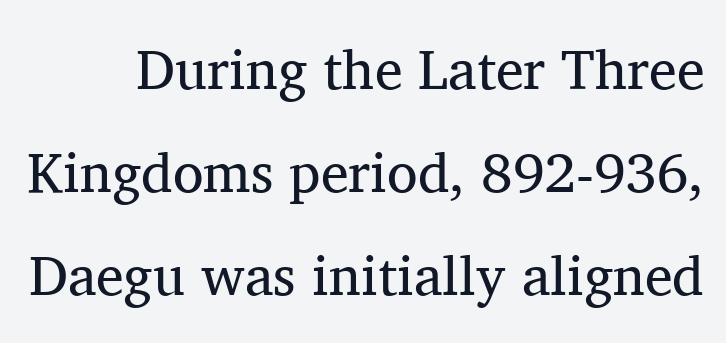
Q: Is the text bold? A: No.
Q: Is the text italic (slanted)? A: No, it is upright.
Q: Is the typeface a serif or a sans-serif typeface? A: Serif.
Q: Is the text underlined? A: No.
Q: Is the spacing between letters normal or unusually wide? A: Normal.
Q: Width (condensed, normal, or wide)? A: Normal.
Q: Stroke contrast? A: Medium.
Q: x-height? A: Medium.
Q: Monospaced? A: No.
